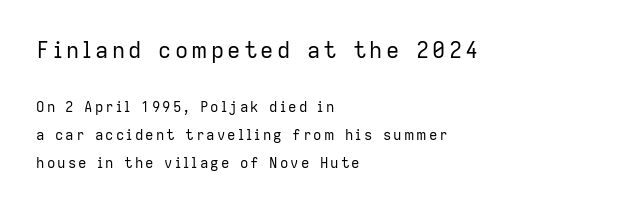
Q: Is the text bold? A: No.
Q: Is the text italic (slanted)? A: No, it is upright.
Q: Is the text underlined? A: No.
Q: How is the paragraph aligned? A: Left-aligned.
Q: Is the spacing between lines tight, normal or loose? A: Loose.
Q: Which block of text is set in a larger size, the first (top) or the second (bottom)? A: The first (top) one.
